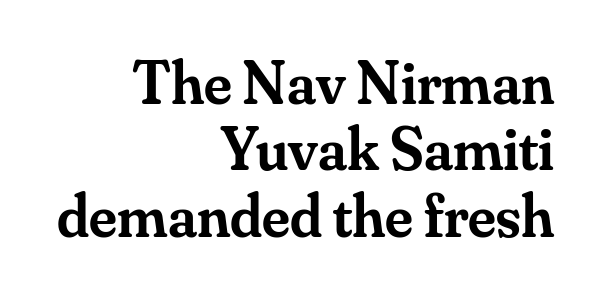
The image shows 62 px semibold serif type, upright; set right-aligned, tight line spacing (1.07x), normal letter spacing, not underlined; medium stroke contrast and a small x-height.
